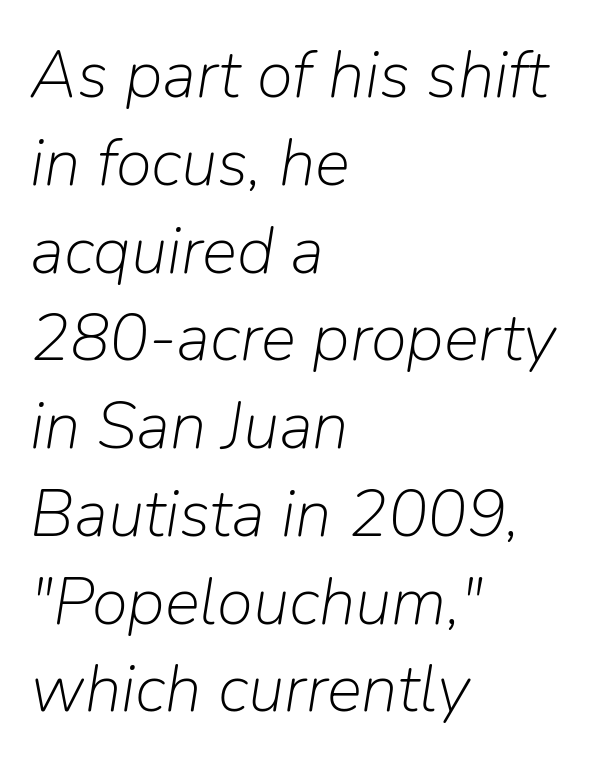
The image shows 66 px light type, italic (leaning right); set left-aligned, normal line spacing (1.33x), normal letter spacing, not underlined; low stroke contrast and a medium x-height.
